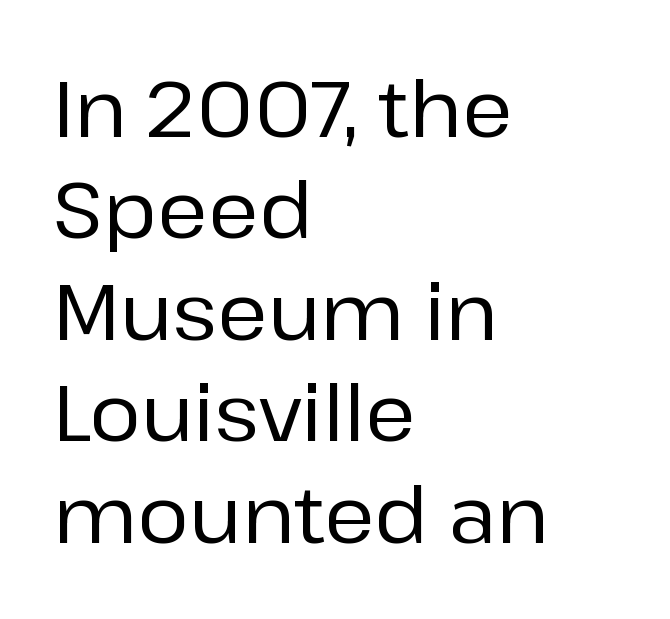
Q: Is the text italic (slanted)? A: No, it is upright.
Q: Is the typeface a serif or a sans-serif typeface? A: Sans-serif.
Q: Is the text underlined? A: No.
Q: How is the paragraph aligned? A: Left-aligned.
Q: Is the spacing between letters normal or unusually wide? A: Normal.
Q: Is the spacing between lines tight, normal or loose? A: Normal.
Q: Width (condensed, normal, or wide)? A: Normal.
Q: Stroke contrast? A: Low.
Q: x-height? A: Medium.
Q: Monospaced? A: No.
